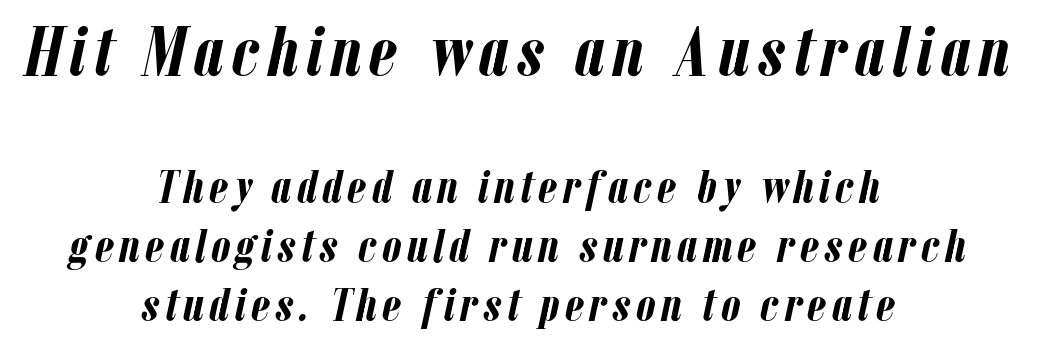
A dark, heavy texture on the line: the type is bold. The face used here appears at its bigger size in the upper chunk. Would a proofreader flag this as italicized? Yes. Leftover space on each line is divided equally before and after the words.
